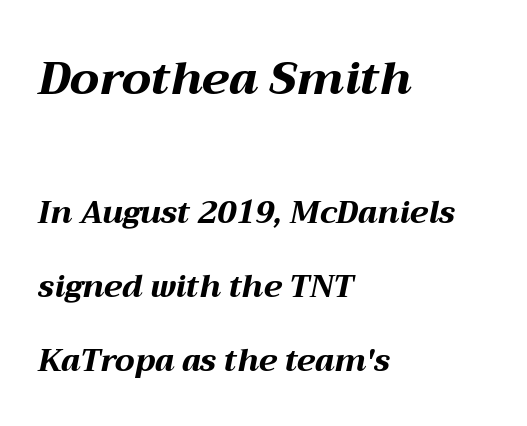
Think of a printed novel: that variable character pitch is what you see here. Compared with an ordinary text face, these strokes are far heavier — a full bold. Each new line begins a long way beneath the previous one. The gaps between neighbouring characters are ordinary and unremarkable. The earlier block is typeset at a bigger size than the later block. When letters slant like this, we call the style italic.
